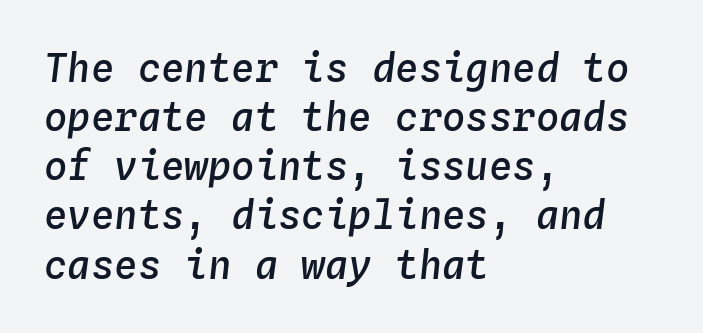
Rows of type keep a routine distance in the vertical direction. Where is the straight margin? On the left. Inter-character spacing is left at the font's built-in metrics. The foot of each line stays bare and open. Posture: slanted. Fixed-width glyphs throughout — classic coding-font behaviour.
